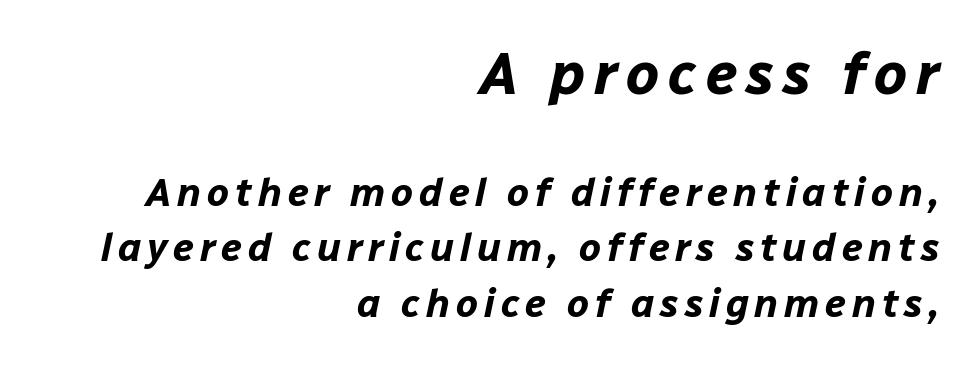
The more generous point size was reserved for the upper chunk. Think of a printed novel: that variable character pitch is what you see here. This sample keeps an unexceptional amount of space between lines. Each glyph is drawn with heavy, bold strokes.
